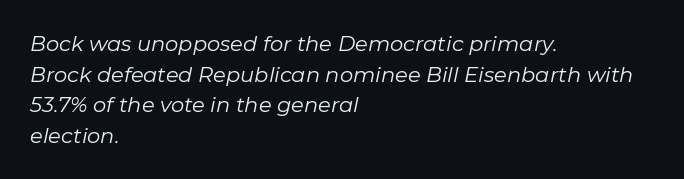
The image shows 21 px text type, italic (leaning right); set left-aligned, normal line spacing (1.46x), normal letter spacing, not underlined.
